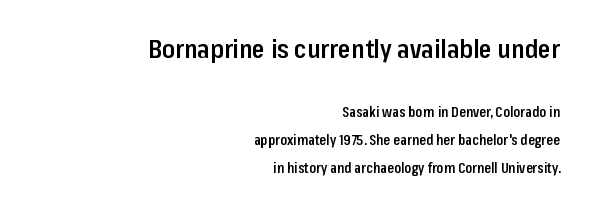
{"italic": "no", "bold": "semi", "underline": "no", "align": "right", "line_spacing": "loose", "line_spacing_ratio": 1.98, "letter_spacing": "normal", "letter_spacing_em": 0.0, "larger_block": "first", "size_ratio": 1.86, "glyph_px": 26}
